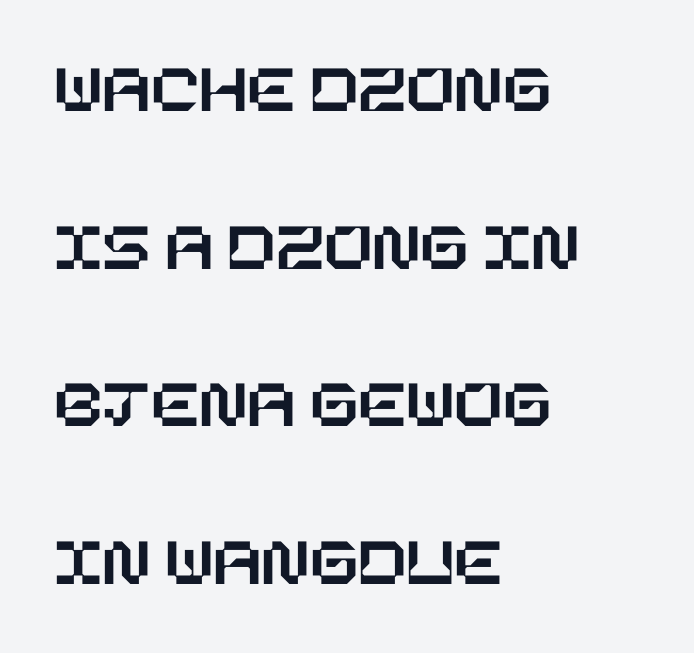
{"italic": "no", "width": "normal", "stroke_contrast": "low", "x_height": "large", "underline": "no", "align": "left", "line_spacing": "loose", "line_spacing_ratio": 2.22, "letter_spacing": "normal", "letter_spacing_em": 0.0, "glyph_px": 71}
